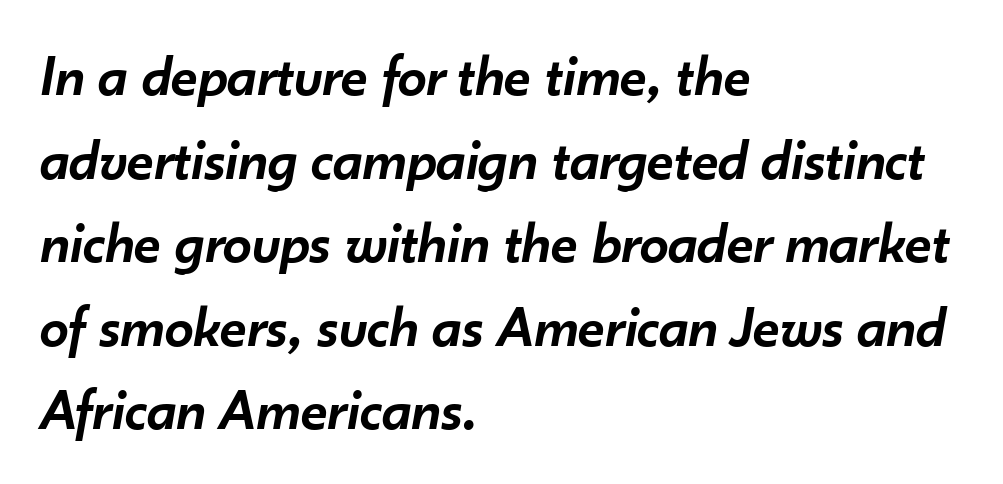
The space beneath each line is pristine and unruled. This sample keeps an unexceptional amount of space between lines. How are the letters spaced? Ordinarily, with no added tracking. The paragraph shown leans on its left margin. Notice the strokes are somewhat thickened but not fully heavy: this is a semibold.
